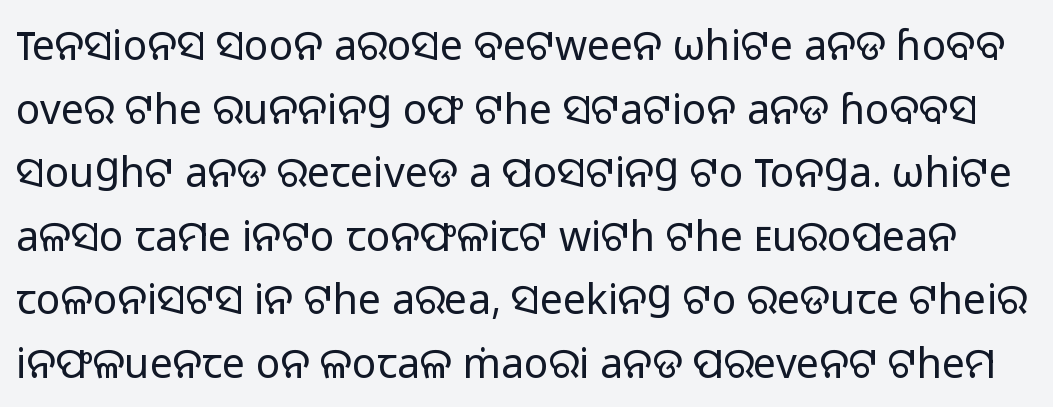
{"serif": "no", "italic": "no", "bold": "no", "weight": "regular", "width": "normal", "stroke_contrast": "low", "x_height": "medium", "monospaced": "no", "underline": "no", "line_spacing": "normal", "line_spacing_ratio": 1.55, "letter_spacing": "normal", "letter_spacing_em": 0.0, "glyph_px": 41}
